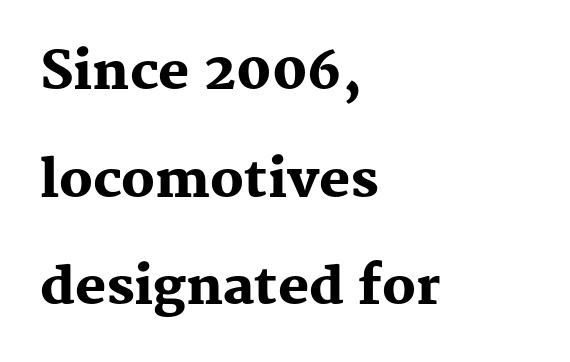
Q: Is the text bold? A: Yes.
Q: Is the text italic (slanted)? A: No, it is upright.
Q: Is the typeface a serif or a sans-serif typeface? A: Serif.
Q: Is the text underlined? A: No.
Q: How is the paragraph aligned? A: Left-aligned.
Q: Is the spacing between letters normal or unusually wide? A: Normal.
Q: Is the spacing between lines tight, normal or loose? A: Loose.
Q: Width (condensed, normal, or wide)? A: Normal.
Q: Stroke contrast? A: Medium.
Q: x-height? A: Medium.
Q: Monospaced? A: No.
